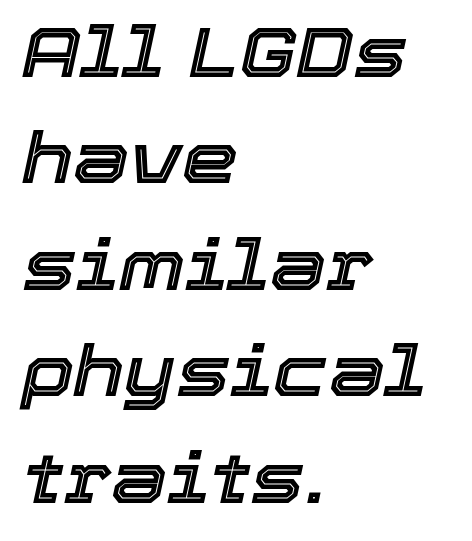
Q: Is the text italic (slanted)? A: Yes, it leans right by about 12 degrees.
Q: Is the text underlined? A: No.
Q: How is the paragraph aligned? A: Left-aligned.
Q: Is the spacing between letters normal or unusually wide? A: Normal.
Q: Is the spacing between lines tight, normal or loose? A: Normal.
Q: Width (condensed, normal, or wide)? A: Normal.
Q: x-height? A: Medium.
Q: Monospaced? A: No.
